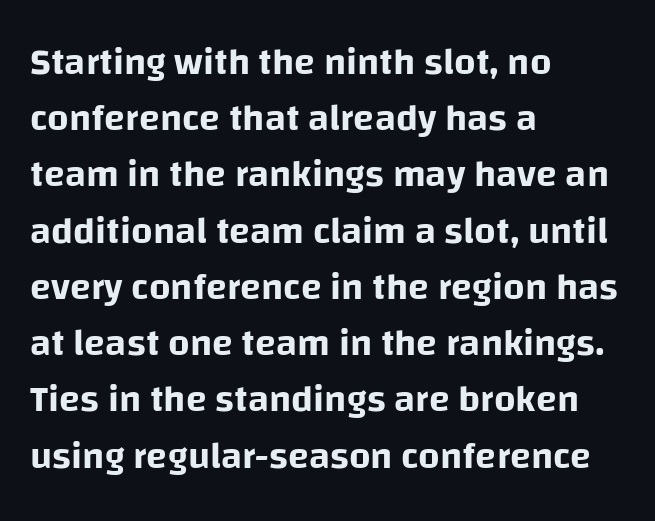
{"serif": "no", "italic": "no", "width": "normal", "stroke_contrast": "low", "x_height": "large", "monospaced": "no", "underline": "no", "align": "left", "line_spacing": "normal", "line_spacing_ratio": 1.48, "letter_spacing": "normal", "letter_spacing_em": 0.0, "glyph_px": 38}
